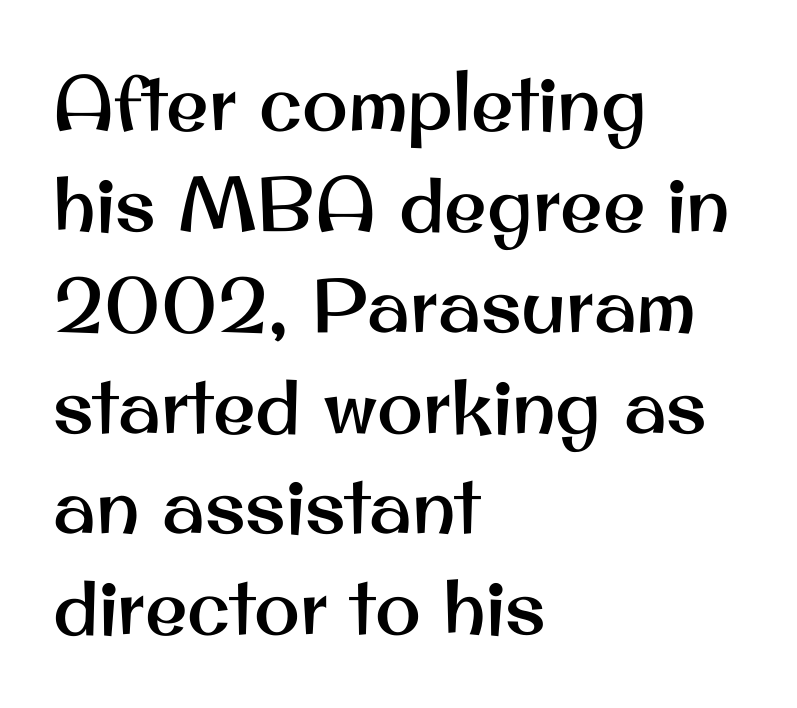
No word sits above an underline. The paragraph shown leans on its left margin. Evenly set lines give the paragraph a standard silhouette. Words appear dense and cohesive because spacing is normal. This is sans-serif lettering, the kind often seen on screens and signage. Characters remain perfectly vertical along every line.
